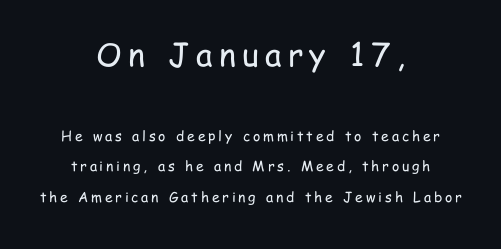
The strip under each line holds only bare page. Line starts and ends both wander, symmetrically. The tracking jumps out immediately: characters are airy and widely separated. Note the varied advance widths — an 'i' is clearly narrower than an 'm'. The specimen reads as upright at a glance.
